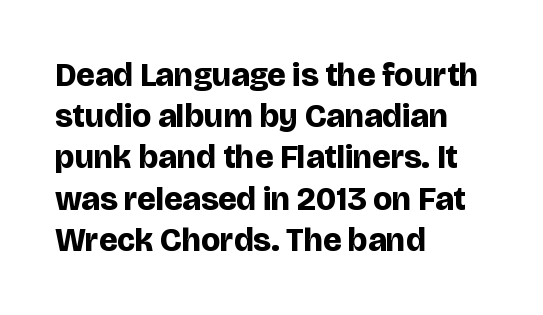
{"serif": "no", "italic": "no", "bold": "yes", "weight": "bold", "width": "normal", "stroke_contrast": "low", "x_height": "large", "monospaced": "no", "underline": "no", "align": "left", "line_spacing": "normal", "line_spacing_ratio": 1.25, "letter_spacing": "normal", "letter_spacing_em": 0.0, "glyph_px": 33}
